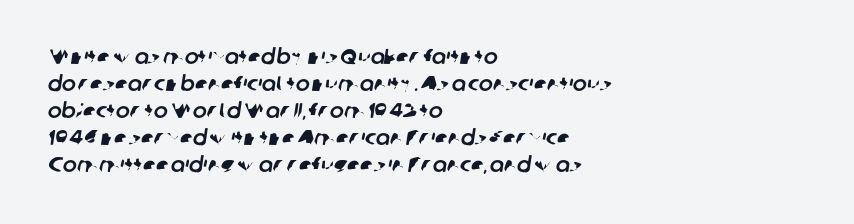
{"underline": "no", "align": "left", "line_spacing": "normal", "line_spacing_ratio": 1.28, "letter_spacing": "normal", "letter_spacing_em": 0.0, "glyph_px": 21}
